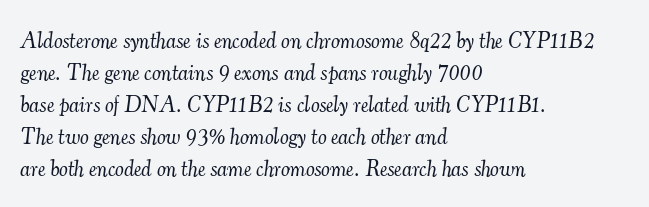
Q: Is the text bold? A: No.
Q: Is the text italic (slanted)? A: Yes, it leans right by about 7 degrees.
Q: Is the text underlined? A: No.
Q: How is the paragraph aligned? A: Left-aligned.
Q: Is the spacing between letters normal or unusually wide? A: Normal.
Q: Is the spacing between lines tight, normal or loose? A: Normal.
